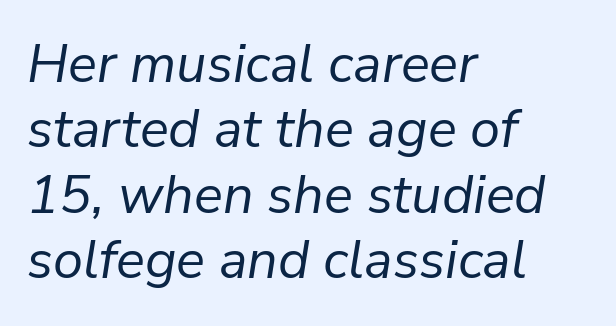
Q: Is the text bold? A: No.
Q: Is the text italic (slanted)? A: Yes, it leans right by about 9 degrees.
Q: Is the text underlined? A: No.
Q: How is the paragraph aligned? A: Left-aligned.
Q: Is the spacing between letters normal or unusually wide? A: Normal.
Q: Width (condensed, normal, or wide)? A: Normal.
Q: Stroke contrast? A: Low.
Q: x-height? A: Medium.
Q: Monospaced? A: No.
